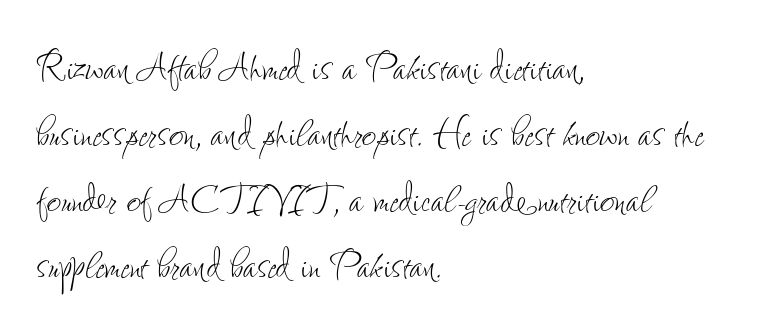
{"bold": "no", "weight": "thin", "width": "condensed", "stroke_contrast": "low", "x_height": "small", "monospaced": "no", "underline": "no", "align": "left", "line_spacing": "normal", "line_spacing_ratio": 1.32, "letter_spacing": "normal", "letter_spacing_em": 0.0, "glyph_px": 50}
